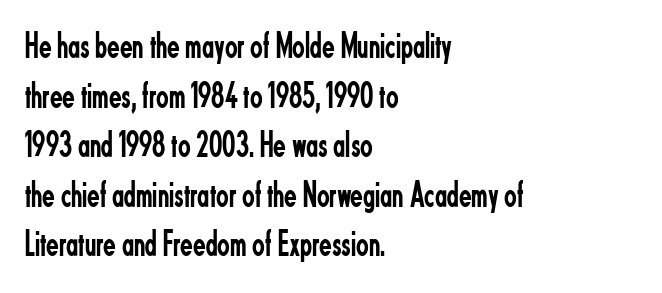
The image shows 37 px regular-weight, condensed sans-serif type, upright; set left-aligned, normal line spacing (1.34x), normal letter spacing, not underlined; low stroke contrast and a small x-height.
